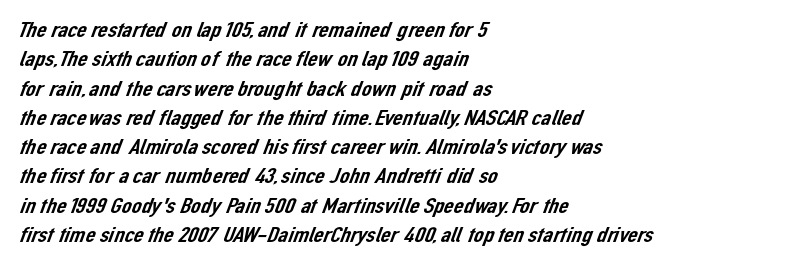
{"underline": "no", "align": "left", "line_spacing": "normal", "line_spacing_ratio": 1.33, "letter_spacing": "normal", "letter_spacing_em": 0.0, "glyph_px": 22}
